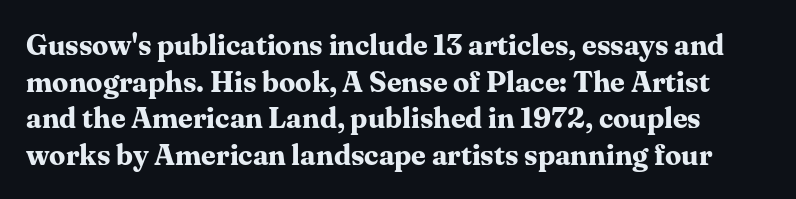
The lines sit at an ordinary, default distance from one another. The baseline area is clear. Tall strokes in this sample are plumb rather than angled. Each letter's strokes conclude with small projecting serifs. The rendering uses a bold face; every stroke is thick and dark.
